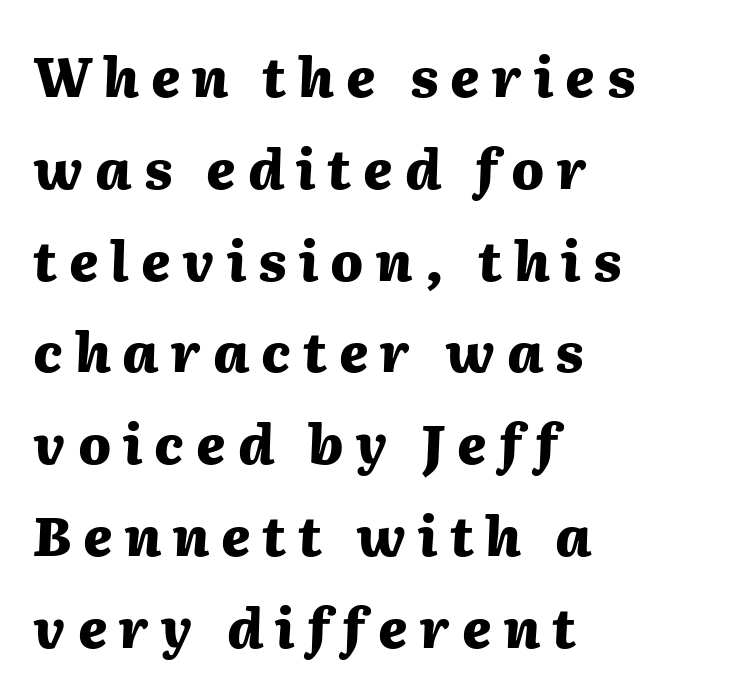
Notice how descenders clear the ascenders below comfortably — that's standard leading. The foot of each line stays bare and open. A typesetter would call this proportional, since set widths differ per character. The whole block is typeset with a tilt.
